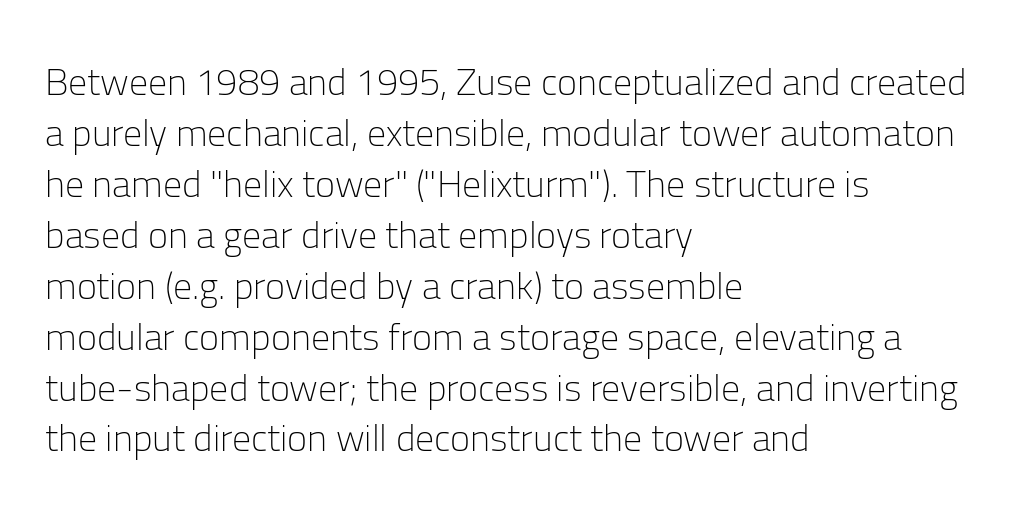
This rendering features lettering with no underline. A typesetter would call this proportional, since set widths differ per character. Check where the strokes stop: nothing finishes them off — pure sans. Typeset ragged right — the left edge is the straight one. In terms of leading, this rendering sits right in the middle. The strokes are not fattened; the text isn't bold.
